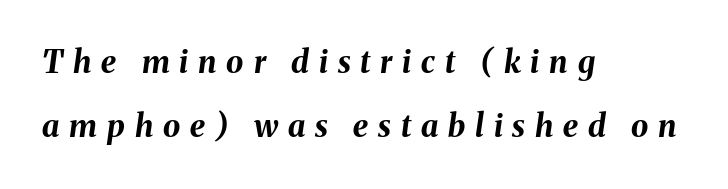
Q: Is the text bold? A: Yes.
Q: Is the text italic (slanted)? A: Yes, it leans right by about 8 degrees.
Q: Is the text underlined? A: No.
Q: How is the paragraph aligned? A: Left-aligned.
Q: Is the spacing between letters normal or unusually wide? A: Unusually wide.
Q: Is the spacing between lines tight, normal or loose? A: Loose.
Q: Width (condensed, normal, or wide)? A: Normal.
Q: Stroke contrast? A: Medium.
Q: x-height? A: Medium.
Q: Monospaced? A: No.
